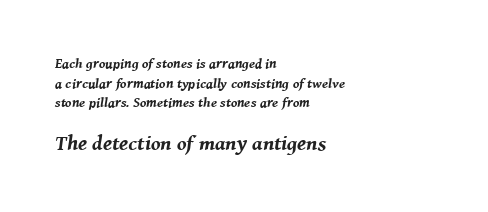
Designer's note — italics engaged. Words float on clear page, feet unadorned. Spacing between characters is what you'd get straight out of the box. The designer left line spacing at the default. These two chunks differ in scale, with the bottom chunk taking the larger measure.
